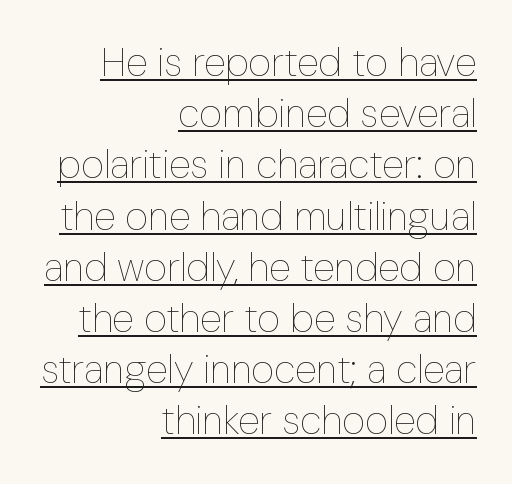
This sample keeps an unexceptional amount of space between lines. The gaps between neighbouring characters are ordinary and unremarkable. No chunkiness to these letters — they're not bold. It's the straight-up-and-down kind of type.
